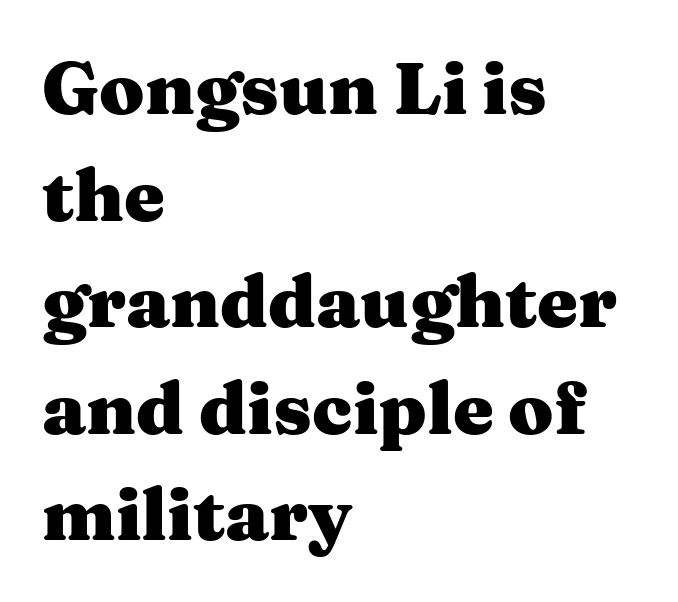
The image shows 73 px heavy, wide serif type, upright; set left-aligned, normal line spacing (1.46x), normal letter spacing, not underlined; medium stroke contrast and a medium x-height.
